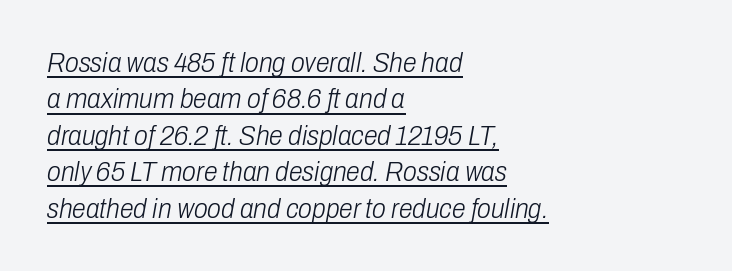
A continuous stroke trails under the words, as in a hyperlink. This rendering leaves character spacing at its baseline value. On a weight scale, this lands at 450 or below. The letters advance in unequal steps, a hallmark of proportional type. The passage shown stacks its lines at a standard gap.
